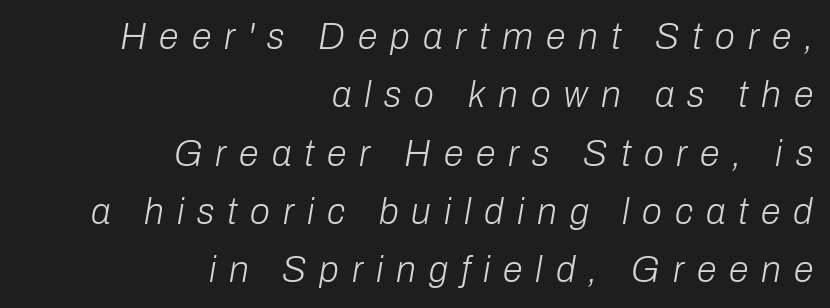
Quick note: interline space is typical. Slant detected: the letters are inclined. Stroke thickness stays within the range of a standard reading face or lighter. These lines have a slow, spaced-out rhythm from letter to letter. Which margin do the lines hug? The right one — the left edge is uneven. Has an underline been added? It has not.
